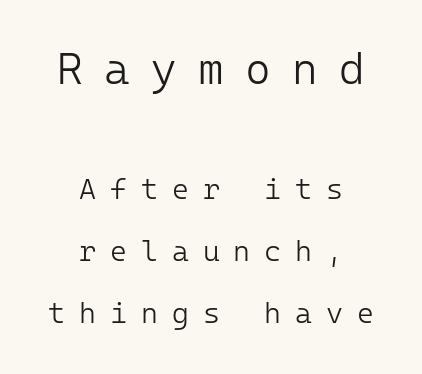
One glance says open: line gaps are wider than usual. Quick note: not italic, upright. Each stroke keeps to a modest, everyday thickness or less. Teacher's note: observe the equal gaps on both sides — that is centered alignment.
